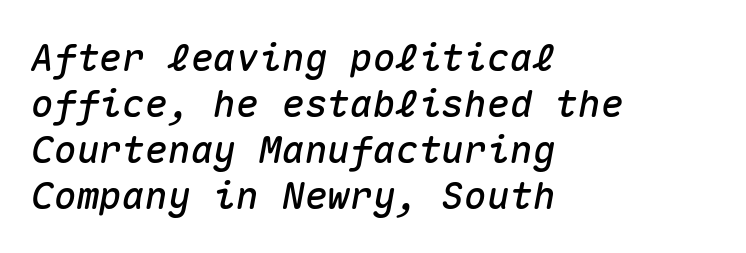
The image shows 38 px text type, italic (leaning right), monospaced; set left-aligned, line spacing 1.21x, normal letter spacing, not underlined; medium stroke contrast and a medium x-height.
